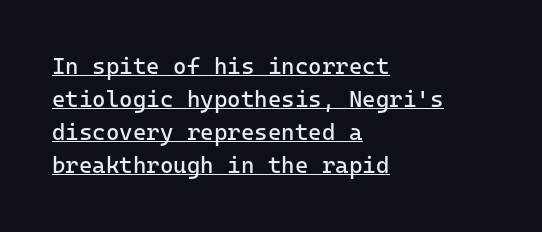
Q: Is the text bold? A: No.
Q: Is the text italic (slanted)? A: No, it is upright.
Q: Is the text underlined? A: Yes.
Q: How is the paragraph aligned? A: Left-aligned.
Q: Is the spacing between letters normal or unusually wide? A: Normal.
Q: Is the spacing between lines tight, normal or loose? A: Normal.
